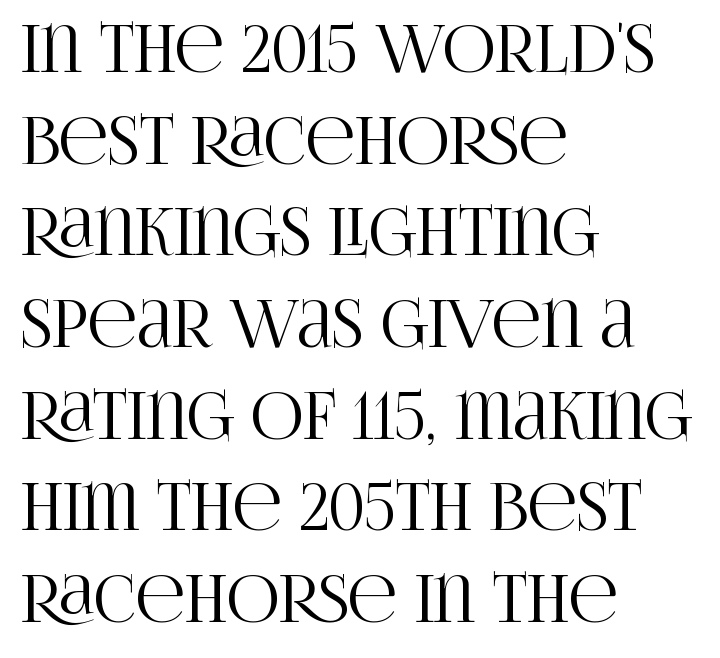
Is there much room between lines? A standard amount, neither cramped nor airy. Only glyphs here, with clear space below each row. Looks like regular typesetting: each glyph gets only the width it needs. The line texture is even and compact thanks to regular tracking. Every stem runs plumb, perpendicular to the baseline. Is this a sans? No — the strokes have serifs.
